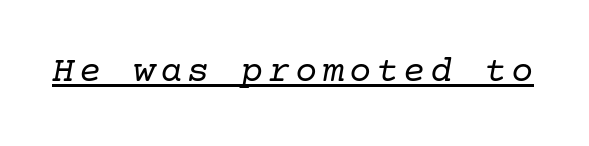
Q: Is the text bold? A: No.
Q: Is the text italic (slanted)? A: Yes, it leans right by about 10 degrees.
Q: Is the typeface a serif or a sans-serif typeface? A: Serif.
Q: Is the text underlined? A: Yes.
Q: Width (condensed, normal, or wide)? A: Normal.
Q: Stroke contrast? A: Low.
Q: x-height? A: Medium.
